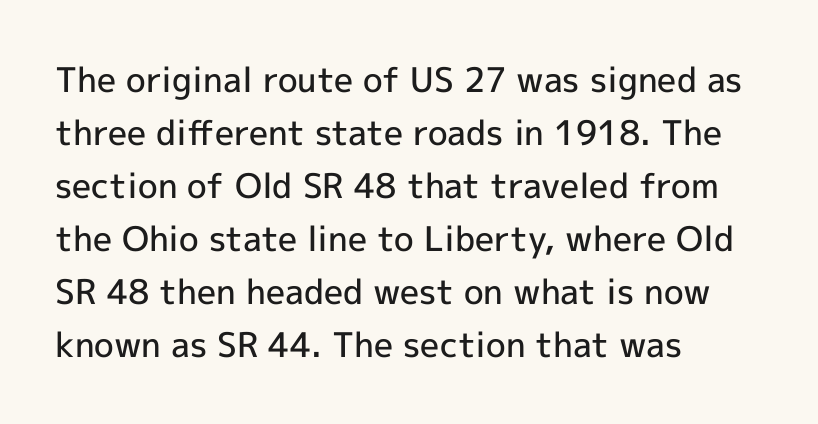
The image shows 34 px semibold sans-serif type, upright; set left-aligned, normal line spacing (1.56x), normal letter spacing, not underlined; a medium x-height.
